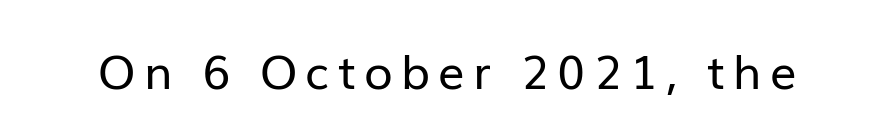
{"serif": "no", "italic": "no", "bold": "no", "weight": "regular", "width": "normal", "stroke_contrast": "low", "x_height": "medium", "monospaced": "no", "underline": "no", "glyph_px": 47}
